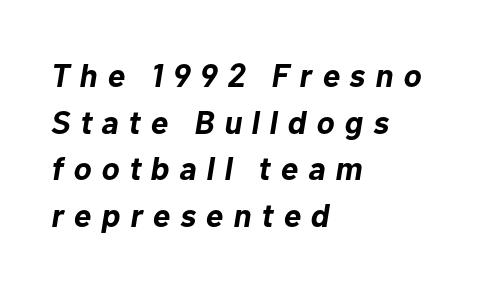
{"italic": "yes", "lean": "right", "slant_degrees": 10, "bold": "yes", "weight": "bold", "width": "normal", "stroke_contrast": "low", "x_height": "medium", "monospaced": "no", "underline": "no", "align": "left", "line_spacing": "normal", "line_spacing_ratio": 1.41, "letter_spacing": "wide", "letter_spacing_em": 0.3, "glyph_px": 33}
